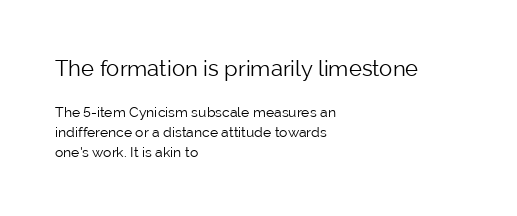
The image shows 22 px text type, upright; set left-aligned, normal line spacing (1.4x), normal letter spacing, not underlined; the first (top) block is 1.57x larger.
